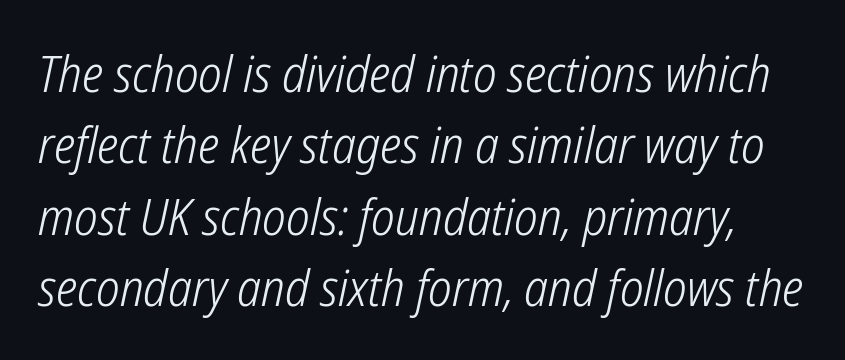
Serif or sans? Sans — the stroke terminals are bare. Observe the ordinary spacing: letters are neighbours, not strangers. The passage shown is typed in a proportional face where columns would drift. The weight tops out at a normal text grade. Rule under the text: the space is simply empty. Normally led — the rows are evenly, conventionally spaced.
